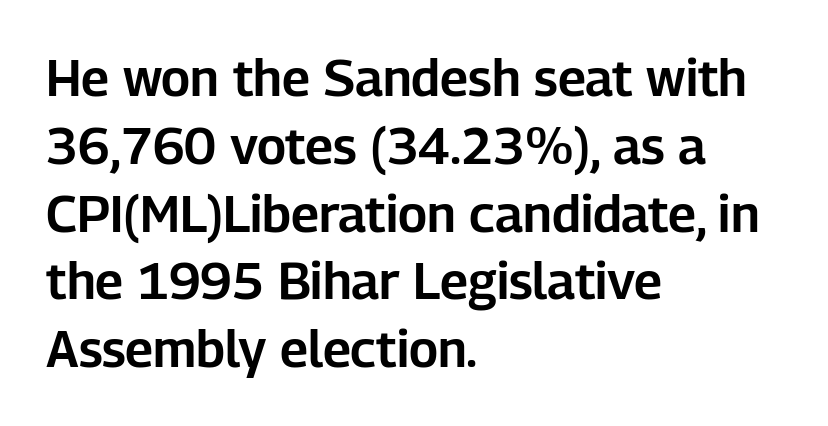
Q: Is the text italic (slanted)? A: No, it is upright.
Q: Is the typeface a serif or a sans-serif typeface? A: Sans-serif.
Q: Is the text underlined? A: No.
Q: How is the paragraph aligned? A: Left-aligned.
Q: Is the spacing between letters normal or unusually wide? A: Normal.
Q: Is the spacing between lines tight, normal or loose? A: Normal.
Q: Width (condensed, normal, or wide)? A: Normal.
Q: Stroke contrast? A: Low.
Q: x-height? A: Medium.
Q: Monospaced? A: No.
